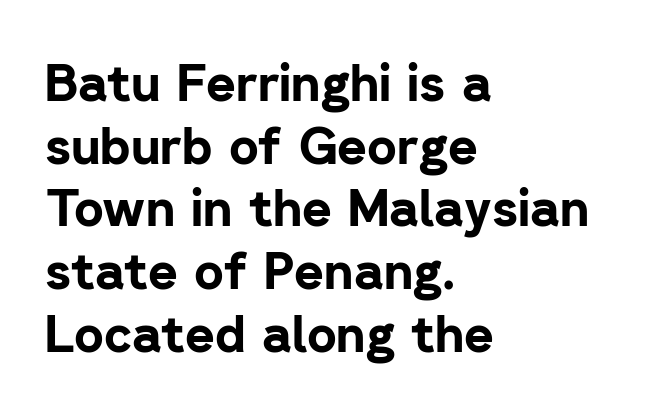
Summary of weight: heavy, a full bold. Check where the strokes stop: nothing finishes them off — pure sans. Letter spacing: default. Each line starts at the same left margin while the right side varies. Nope, not italic — everything's standing straight. These lines are rendered in a variable-pitch font.
